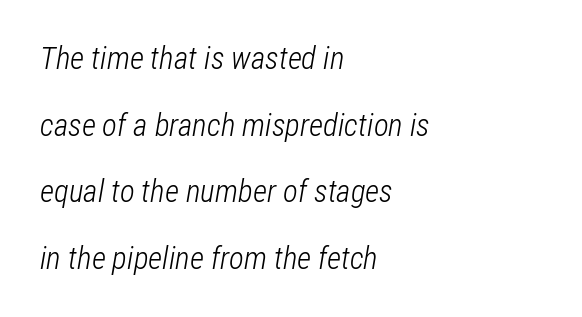
The face looks like a standard text weight, possibly lighter. The horizontal fit of the characters is conventional and even. Character widths vary here, with narrow letters taking less room than wide ones. Only glyphs here, with clear space below each row.
